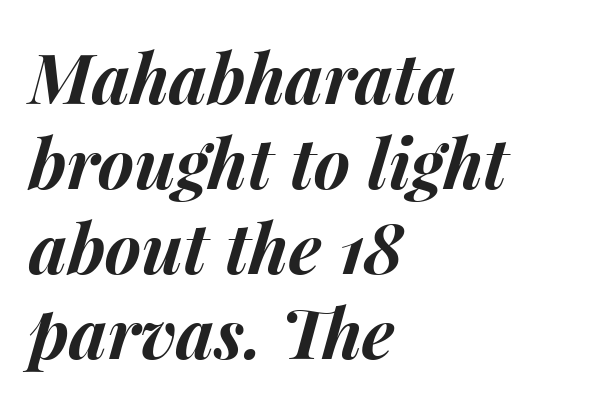
{"italic": "yes", "lean": "right", "slant_degrees": 15, "bold": "yes", "weight": "bold", "width": "normal", "stroke_contrast": "medium", "x_height": "medium", "monospaced": "no", "underline": "no", "align": "left", "line_spacing_ratio": 1.23, "letter_spacing": "normal", "letter_spacing_em": 0.0, "glyph_px": 69}
